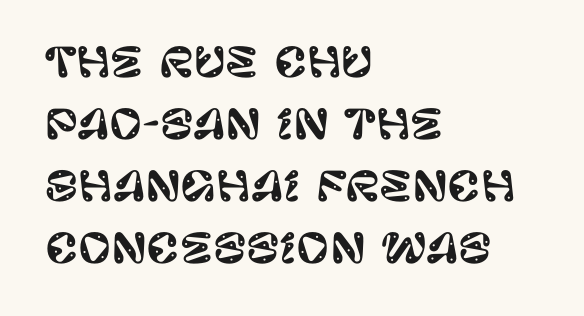
Underlining? Definitely not there. A typesetter would call this proportional, since set widths differ per character. Short and long lines alike share a common starting point at left. Standard letterfit; no display-style spreading of the glyphs. Each new line begins a customary step beneath the previous one.
